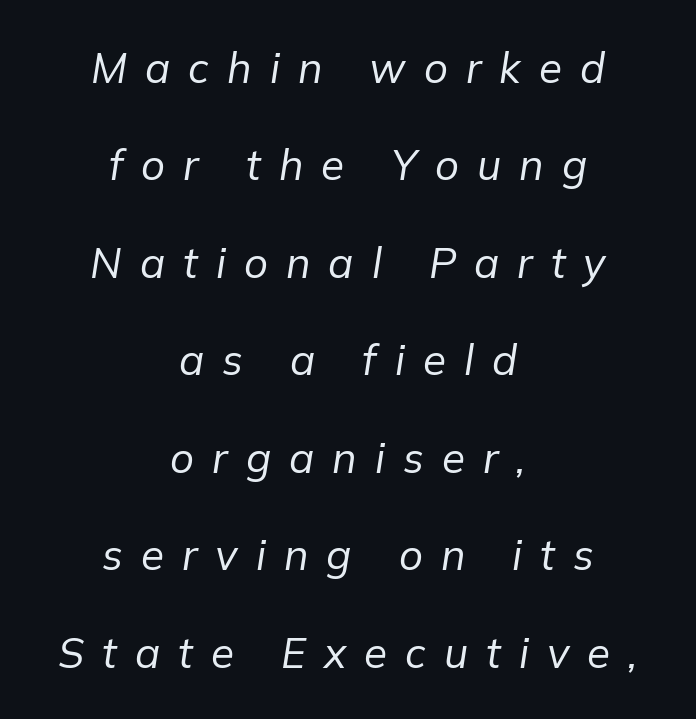
{"italic": "yes", "lean": "right", "slant_degrees": 9, "bold": "no", "weight": "regular", "width": "normal", "stroke_contrast": "low", "x_height": "medium", "monospaced": "no", "underline": "no", "align": "center", "line_spacing": "loose", "line_spacing_ratio": 2.32, "letter_spacing": "wide", "letter_spacing_em": 0.43, "glyph_px": 42}
